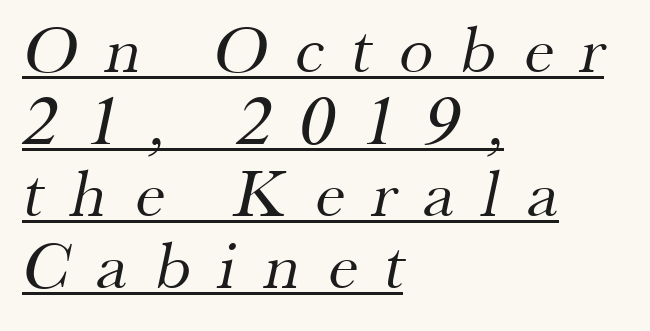
Q: Is the text bold? A: No.
Q: Is the typeface a serif or a sans-serif typeface? A: Serif.
Q: Is the text underlined? A: Yes.
Q: How is the paragraph aligned? A: Left-aligned.
Q: Is the spacing between letters normal or unusually wide? A: Unusually wide.
Q: Is the spacing between lines tight, normal or loose? A: Tight.
Q: Width (condensed, normal, or wide)? A: Normal.
Q: Stroke contrast? A: Medium.
Q: x-height? A: Small.
Q: Monospaced? A: No.
